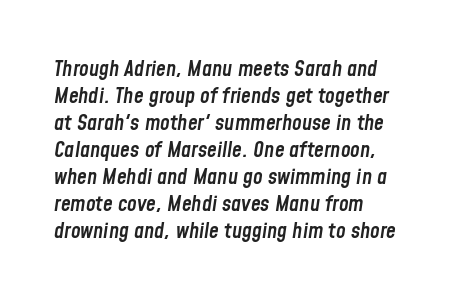
{"italic": "yes", "lean": "right", "slant_degrees": 8, "bold": "semi", "underline": "no", "align": "left", "line_spacing_ratio": 1.23, "letter_spacing": "normal", "letter_spacing_em": 0.0, "glyph_px": 22}
